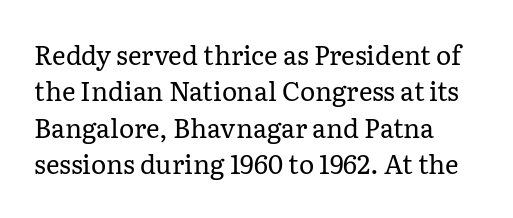
Short and long lines alike share a common starting point at left. The typeface has the unassuming heft of standard copy or less. Is the letter spacing exaggerated? No — it looks like the ordinary default. Has an underline been added? It has not. Posture: vertical.
